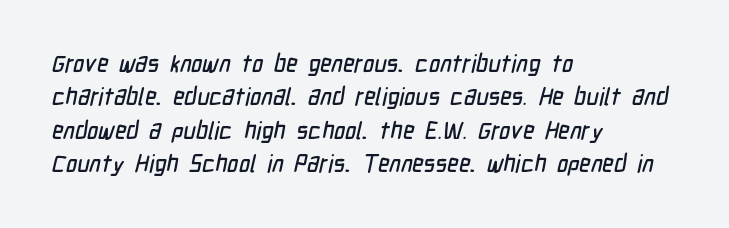
The image shows 24 px text type; set left-aligned, normal line spacing (1.39x), normal letter spacing, not underlined.
